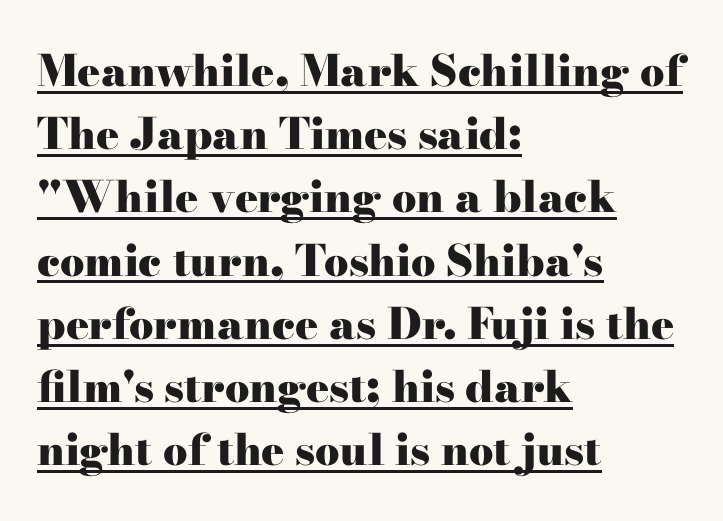
Is the letter spacing exaggerated? No — it looks like the ordinary default. The rendering uses natural spacing where letterforms have individual widths. The rendering uses a moderate line-height, typical for paragraphs. Designer's note — italics off, roman on. Caption: bold face, heavy strokes. Is the block centered? No — it sits flush against the left margin.
